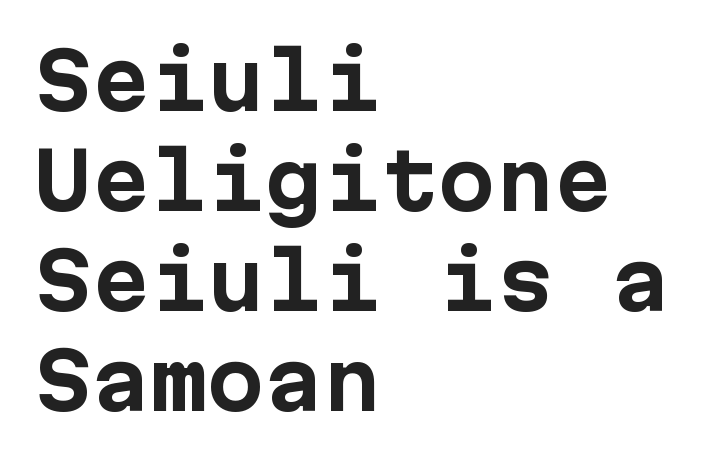
Q: Is the text bold? A: Yes.
Q: Is the text italic (slanted)? A: No, it is upright.
Q: Is the typeface a serif or a sans-serif typeface? A: Sans-serif.
Q: Is the text underlined? A: No.
Q: How is the paragraph aligned? A: Left-aligned.
Q: Is the spacing between letters normal or unusually wide? A: Normal.
Q: Is the spacing between lines tight, normal or loose? A: Normal.
Q: Width (condensed, normal, or wide)? A: Normal.
Q: Stroke contrast? A: Low.
Q: x-height? A: Medium.
Q: Monospaced? A: Yes.
